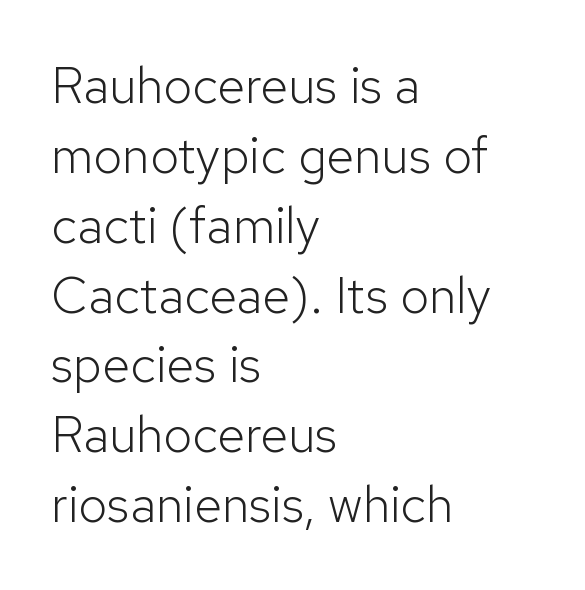
Q: Is the text bold? A: No.
Q: Is the text italic (slanted)? A: No, it is upright.
Q: Is the typeface a serif or a sans-serif typeface? A: Sans-serif.
Q: Is the text underlined? A: No.
Q: How is the paragraph aligned? A: Left-aligned.
Q: Is the spacing between letters normal or unusually wide? A: Normal.
Q: Is the spacing between lines tight, normal or loose? A: Normal.
Q: Width (condensed, normal, or wide)? A: Normal.
Q: Stroke contrast? A: Low.
Q: x-height? A: Medium.
Q: Monospaced? A: No.
